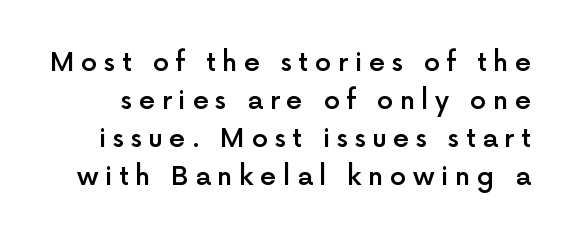
{"italic": "no", "bold": "semi", "underline": "no", "line_spacing": "normal", "line_spacing_ratio": 1.46, "letter_spacing": "wide", "letter_spacing_em": 0.25, "glyph_px": 26}
